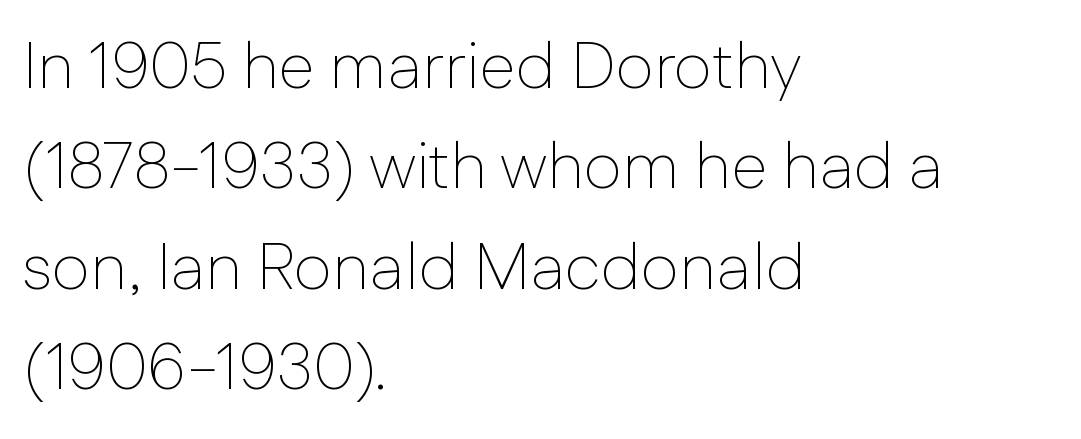
{"serif": "no", "italic": "no", "bold": "no", "weight": "thin", "width": "normal", "stroke_contrast": "low", "x_height": "medium", "monospaced": "no", "underline": "no", "align": "left", "line_spacing": "normal", "line_spacing_ratio": 1.52, "letter_spacing": "normal", "letter_spacing_em": 0.0, "glyph_px": 66}
